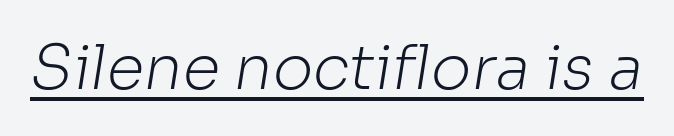
Here the glyphs are tracked normally, forming tight word shapes. Decoration check: the copy is underlined. In terms of letterform style, serifs are entirely absent. This sample has the flowing, uneven cadence of proportional lettering. Stems and bowls with no extra thickness — not bold.
